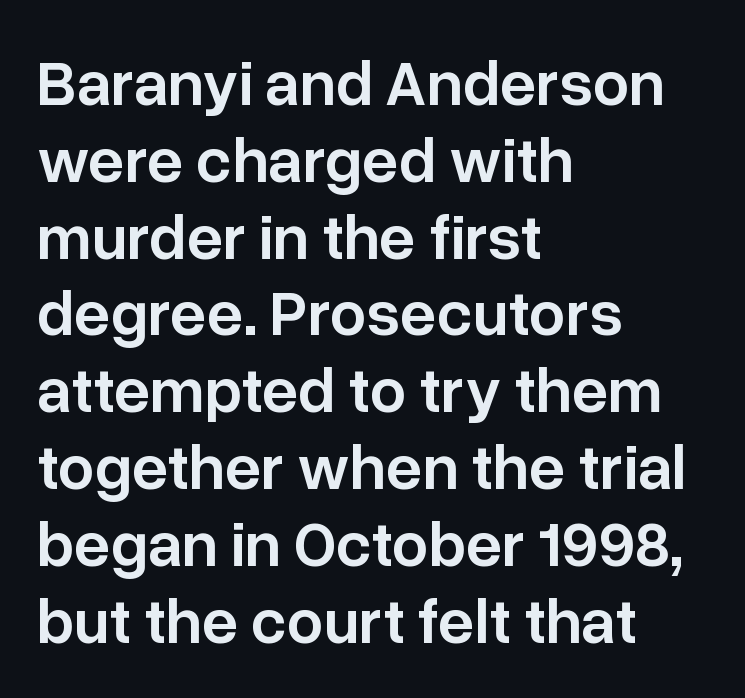
Q: Is the text bold? A: Semi-bold.
Q: Is the text italic (slanted)? A: No, it is upright.
Q: Is the typeface a serif or a sans-serif typeface? A: Sans-serif.
Q: Is the text underlined? A: No.
Q: How is the paragraph aligned? A: Left-aligned.
Q: Is the spacing between letters normal or unusually wide? A: Normal.
Q: Width (condensed, normal, or wide)? A: Normal.
Q: Stroke contrast? A: Low.
Q: x-height? A: Medium.
Q: Monospaced? A: No.
